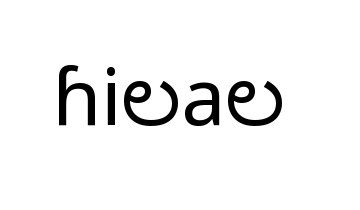
Ascenders rise straight up at ninety degrees. The space directly below the letters is spotless. What kind of face is this? One without serifs — a sans. This reads as an unemphasized weight, regular at the heaviest.
